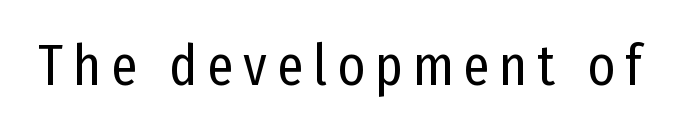
Unmarked baselines from the first word to the last. The lettering holds an erect, upright posture throughout. Counters stay open thanks to moderate or lighter strokes. Here the designer chose a conventional face with non-uniform glyph widths. Letterform terminals end flat and unadorned throughout the passage.
